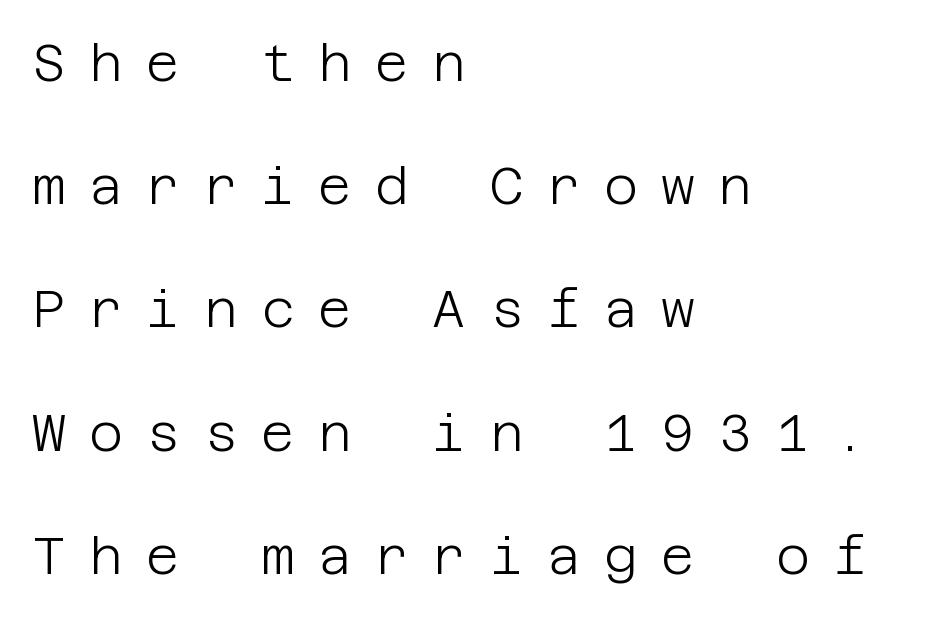
The image shows 52 px light sans-serif type, upright; set left-aligned, loose line spacing (2.37x), unusually wide letter spacing (+0.45 em), not underlined; low stroke contrast and a large x-height.
